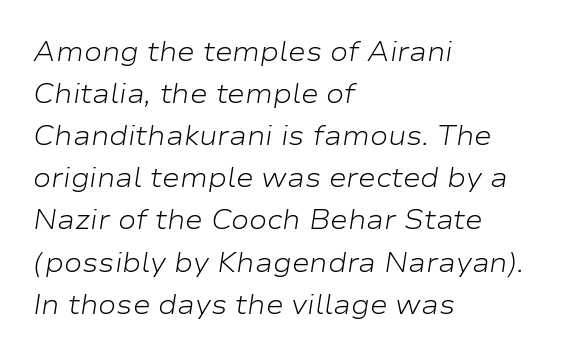
No extra ink here — the face is not bold. A clean baseline with only descenders dipping below it. The rendering keeps characters at their native spacing. Successive baselines arrive at the customary interval. Rendered with sloped, italic letterforms.
